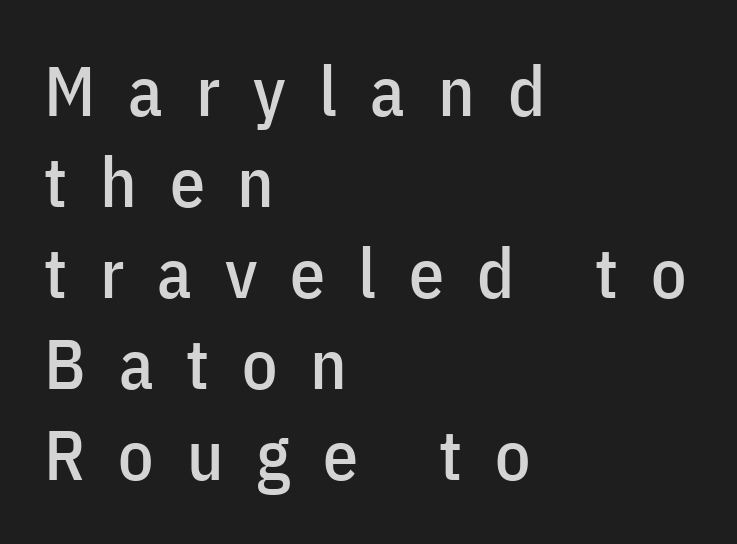
A student would call this left alignment; a typographer would say flush left, rag right. Think of a printed novel: that variable character pitch is what you see here. One glance says typical: line gaps are just what's usual. Bare-footed words on every line. The letters stand straight up with perfectly vertical stems. Characters follow at a spacing far wider than the type designer built in.
